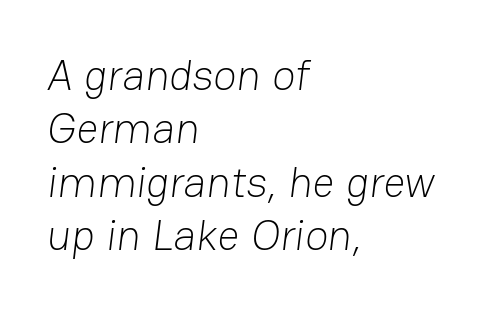
The image shows 43 px light sans-serif type; set left-aligned, line spacing 1.24x, normal letter spacing, not underlined; low stroke contrast and a medium x-height.
